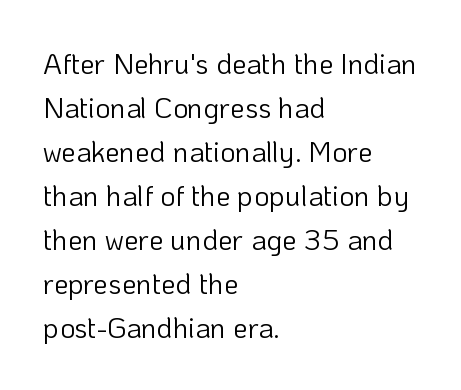
This sample has the flowing, uneven cadence of proportional lettering. Rule under the text: the space is simply empty. Unbolded letterforms with no extra heft. Whoever set this chose a conventional vertical rhythm. The rendering keeps characters at their native spacing. Do the letters lean? They stand straight.
